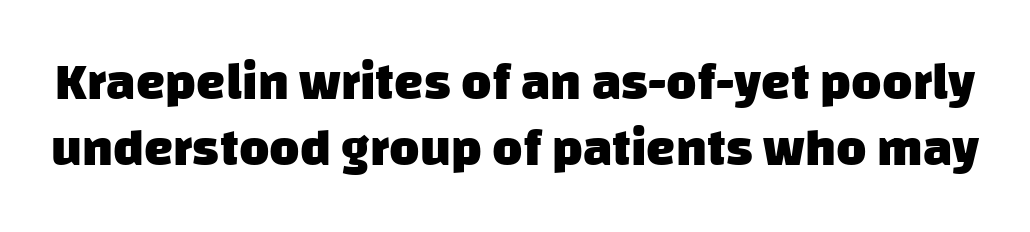
Regular leading. The foot of each line stays bare and open. Strokes here are thick enough to call this a true bold. A typesetter would label this face a sans. The rendering uses natural spacing where letterforms have individual widths.
